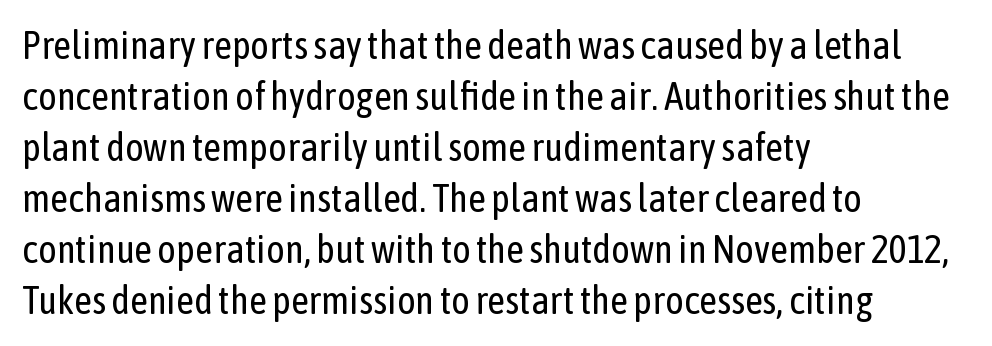
Quick note: not italic, upright. Proportional: the letters do not fall into vertical columns. The rag falls on the right side of this text block. Leading matches the norm, producing a regular column. Does extra space separate the letters? No, they use regular spacing.
